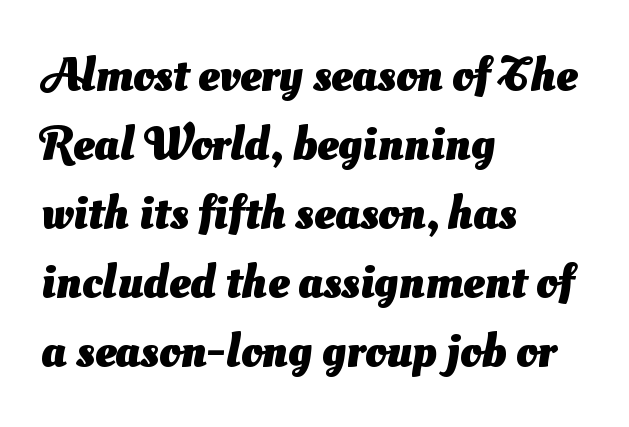
Is this a fixed-width face? No — the glyphs have proportional, varying widths. Typographically, this falls in the sans-serif category. Compared with a centered layout, this one pins lines to the left instead. Words float on clear page, feet unadorned. Nobody touched the tracking dial on this one. The strokes are fattened all the way to bold.
